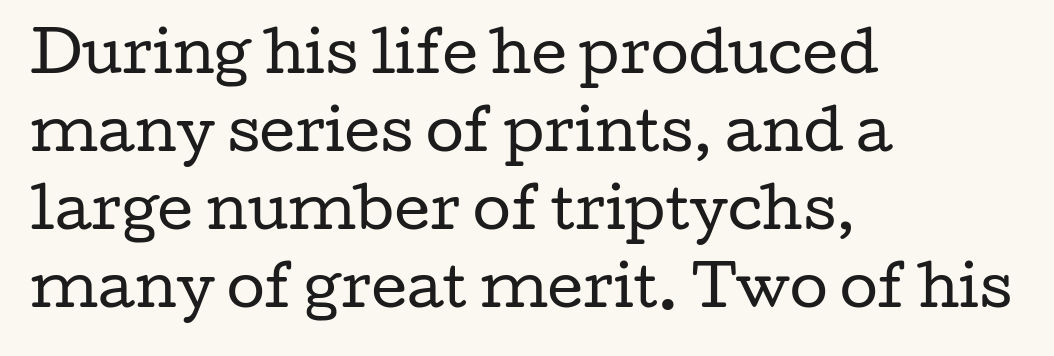
{"serif": "yes", "italic": "no", "bold": "no", "weight": "regular", "width": "wide", "stroke_contrast": "low", "x_height": "medium", "monospaced": "no", "underline": "no", "align": "left", "line_spacing": "normal", "line_spacing_ratio": 1.42, "letter_spacing": "normal", "letter_spacing_em": 0.0, "glyph_px": 55}
